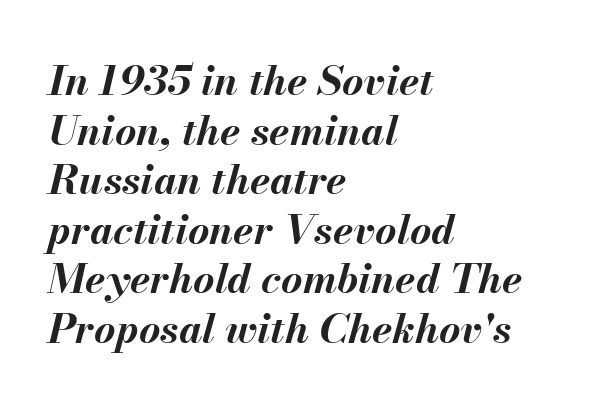
Think of a printed novel: that variable character pitch is what you see here. Has an underline been added? It has not. Typesetter's note: full bold, strokes at maximum text heaviness. Nobody touched the tracking dial on this one. Is the block centered? No — it sits flush against the left margin.
